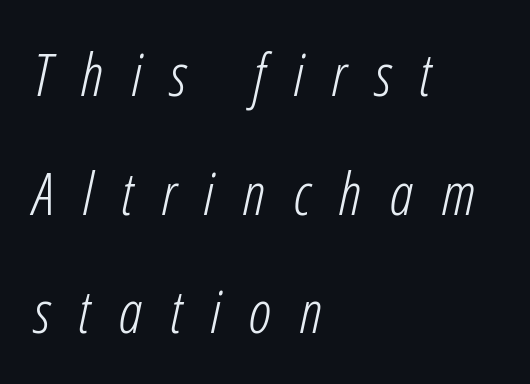
If you drew a ruler down the left edge, every line would touch it. Display-style spreading of the glyphs; the letterfit is very open. Widely set lines give the paragraph a tall, airy silhouette. Nobody drew a line under any word here. The weight tops out at a normal text grade. Rendered with sloped, italic letterforms.
